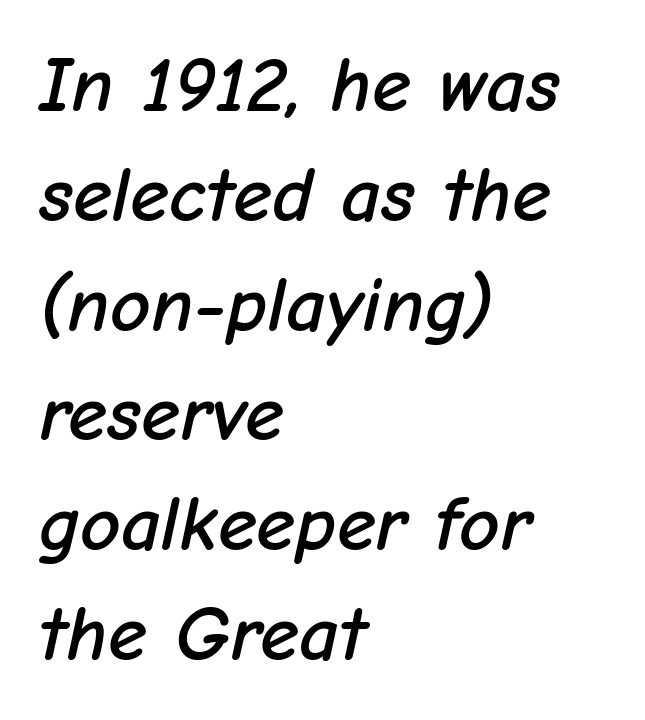
Teacher's note: observe the even left margin — that is flush-left alignment. The leading is moderate, giving the passage an even texture. Letter spacing: default. Here the designer chose a conventional face with non-uniform glyph widths.
